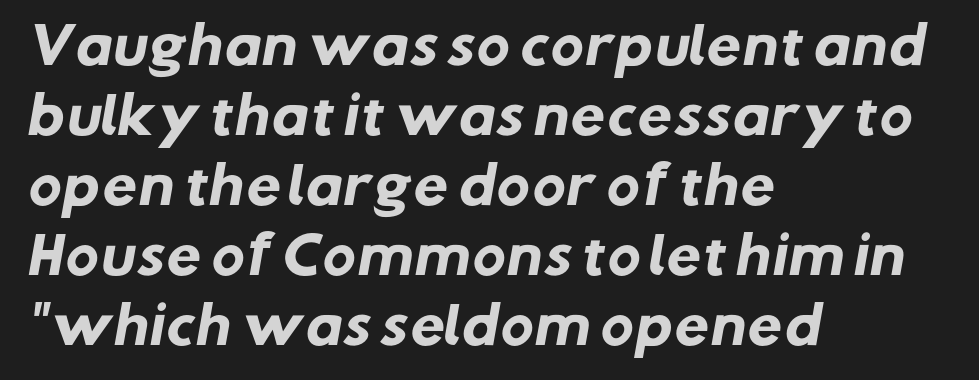
The image shows 50 px heavy sans-serif type; set left-aligned, normal line spacing (1.4x), normal letter spacing, not underlined; low stroke contrast and a medium x-height.
